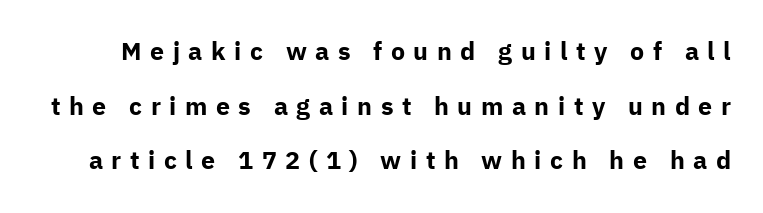
Q: Is the text bold? A: Yes.
Q: Is the text italic (slanted)? A: No, it is upright.
Q: Is the text underlined? A: No.
Q: Is the spacing between letters normal or unusually wide? A: Unusually wide.
Q: Is the spacing between lines tight, normal or loose? A: Loose.
